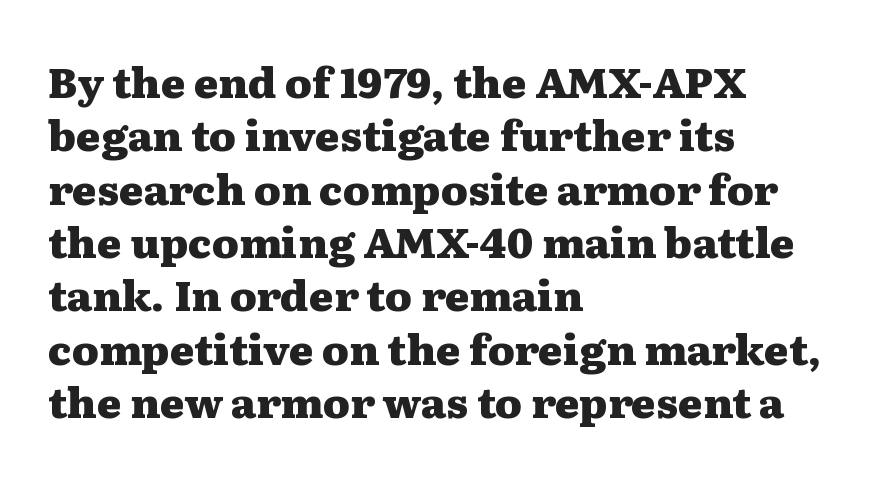
{"serif": "yes", "italic": "no", "bold": "yes", "weight": "heavy", "width": "wide", "stroke_contrast": "medium", "x_height": "medium", "monospaced": "no", "underline": "no", "align": "left", "line_spacing": "normal", "line_spacing_ratio": 1.27, "letter_spacing": "normal", "letter_spacing_em": 0.0, "glyph_px": 42}
